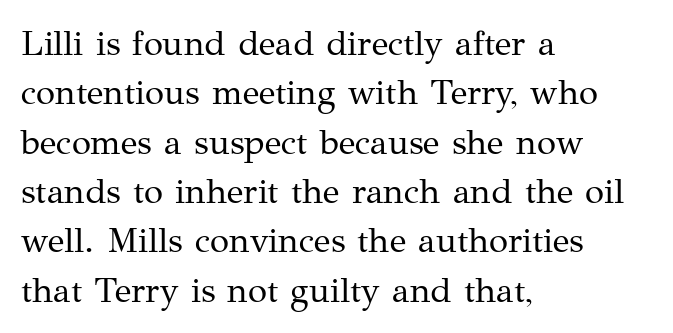
{"serif": "yes", "italic": "no", "bold": "no", "weight": "regular", "width": "normal", "stroke_contrast": "medium", "x_height": "medium", "monospaced": "no", "underline": "no", "align": "left", "line_spacing": "normal", "line_spacing_ratio": 1.41, "letter_spacing": "normal", "letter_spacing_em": 0.0, "glyph_px": 35}
